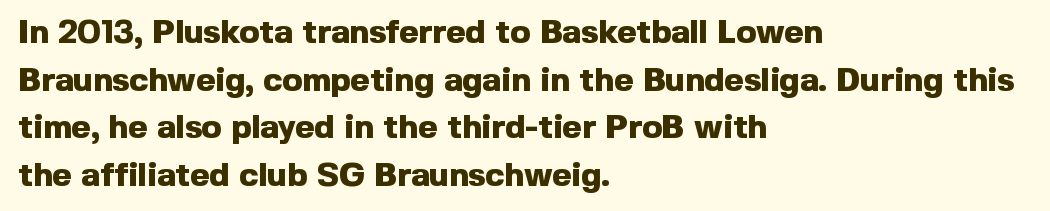
Q: Is the text bold? A: Yes.
Q: Is the text italic (slanted)? A: No, it is upright.
Q: Is the typeface a serif or a sans-serif typeface? A: Sans-serif.
Q: Is the text underlined? A: No.
Q: How is the paragraph aligned? A: Left-aligned.
Q: Is the spacing between letters normal or unusually wide? A: Normal.
Q: Is the spacing between lines tight, normal or loose? A: Normal.
Q: Width (condensed, normal, or wide)? A: Normal.
Q: x-height? A: Medium.
Q: Monospaced? A: No.
